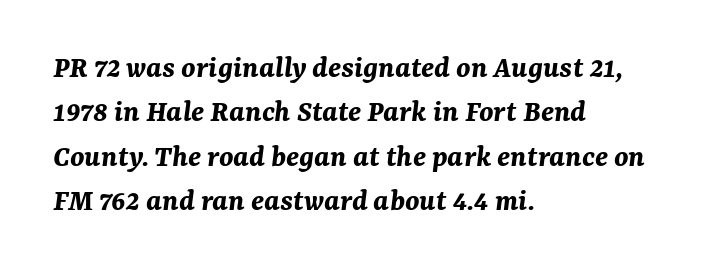
The image shows 32 px bold type, italic (leaning right); set left-aligned, normal line spacing (1.39x), normal letter spacing, not underlined; medium stroke contrast and a medium x-height.
